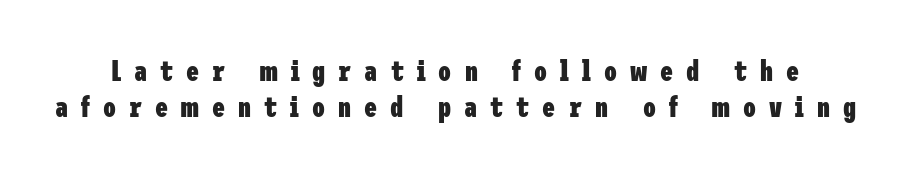
Q: Is the text bold? A: Yes.
Q: Is the text italic (slanted)? A: No, it is upright.
Q: Is the typeface a serif or a sans-serif typeface? A: Sans-serif.
Q: Is the text underlined? A: No.
Q: Is the spacing between letters normal or unusually wide? A: Unusually wide.
Q: Width (condensed, normal, or wide)? A: Condensed.
Q: Stroke contrast? A: Low.
Q: x-height? A: Medium.
